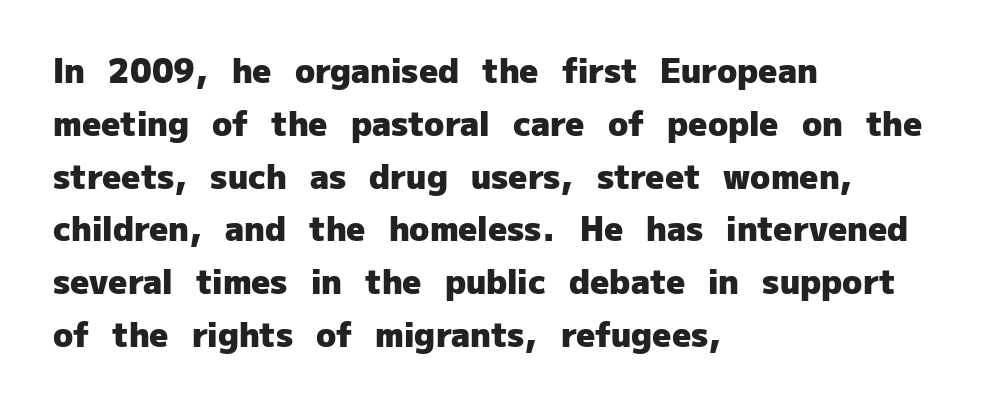
Q: Is the text bold? A: Yes.
Q: Is the text italic (slanted)? A: No, it is upright.
Q: Is the typeface a serif or a sans-serif typeface? A: Sans-serif.
Q: Is the text underlined? A: No.
Q: How is the paragraph aligned? A: Left-aligned.
Q: Is the spacing between letters normal or unusually wide? A: Normal.
Q: Is the spacing between lines tight, normal or loose? A: Normal.
Q: Width (condensed, normal, or wide)? A: Normal.
Q: Stroke contrast? A: Low.
Q: x-height? A: Medium.
Q: Monospaced? A: No.
